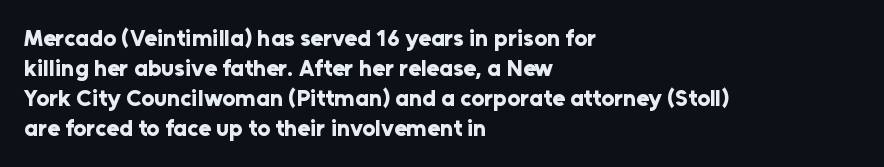
Does extra space separate the letters? No, they use regular spacing. The passage is arranged the way most books set body copy — flush left. Successive baselines arrive at the customary interval. Posture: upright roman. Is the type bold? Yes — the strokes are clearly thick and heavy.
